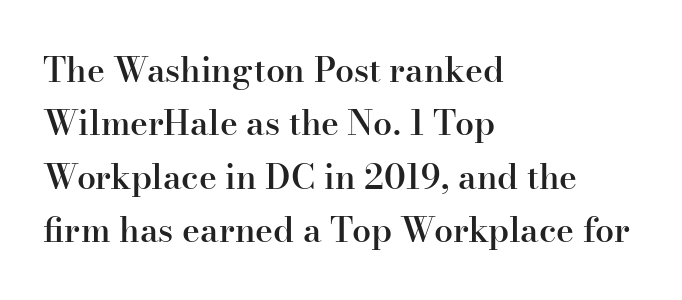
Standard letterfit; no display-style spreading of the glyphs. The text block is weighted toward the left margin, trailing off unevenly rightward. Every stem runs plumb, perpendicular to the baseline. Any mark beneath the type? The region is blank. If you measured baseline to baseline, you'd find a middling distance.
